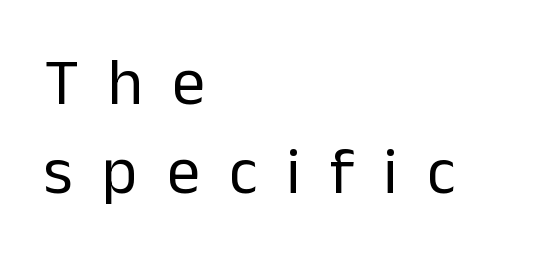
Designer's note — italics off, roman on. You can tell from the bare stems that sans-serif type was used. Line starts are locked; line ends wander. Each row of text sits above clean, open space.
